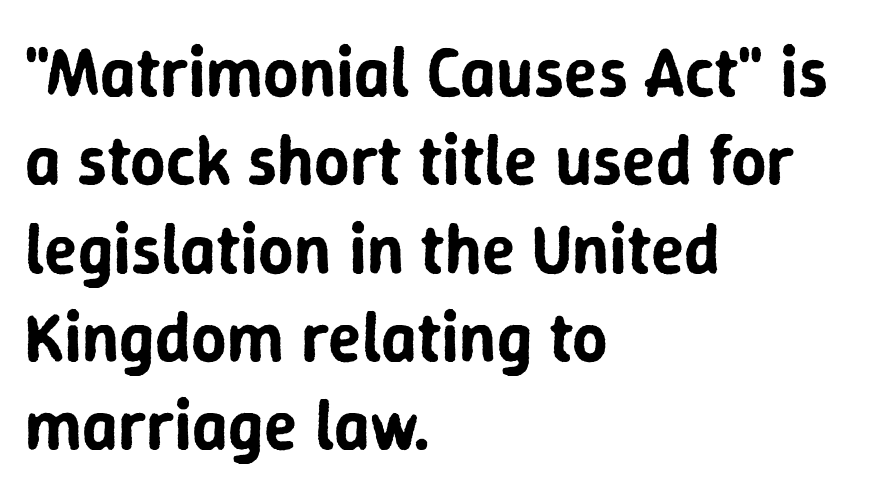
Q: Is the text italic (slanted)? A: No, it is upright.
Q: Is the typeface a serif or a sans-serif typeface? A: Sans-serif.
Q: Is the text underlined? A: No.
Q: How is the paragraph aligned? A: Left-aligned.
Q: Is the spacing between letters normal or unusually wide? A: Normal.
Q: Is the spacing between lines tight, normal or loose? A: Normal.
Q: Width (condensed, normal, or wide)? A: Normal.
Q: Stroke contrast? A: Low.
Q: x-height? A: Medium.
Q: Monospaced? A: No.
